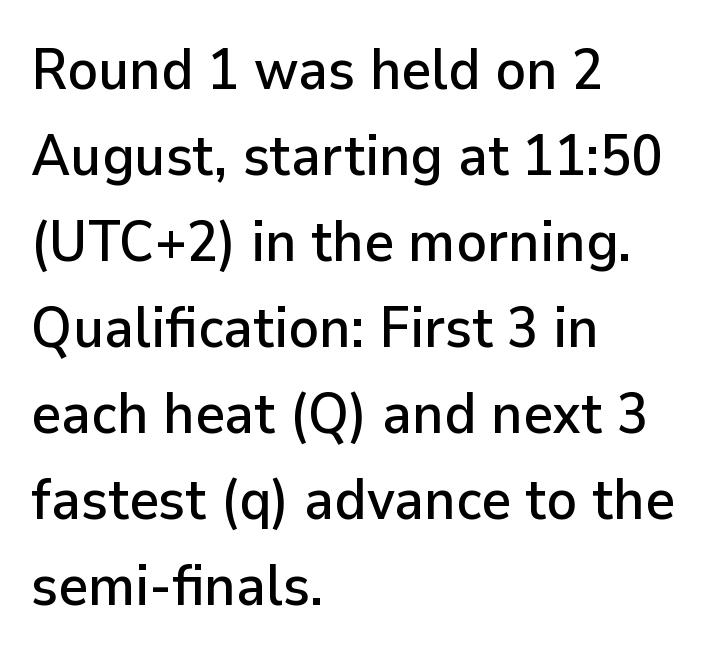
Any mark beneath the type? The region is blank. This sample uses plain, unmodified letter spacing. These lines are rendered in a variable-pitch font. Do the letters lean? They stand straight. The type family on display is of the sans-serif kind.
